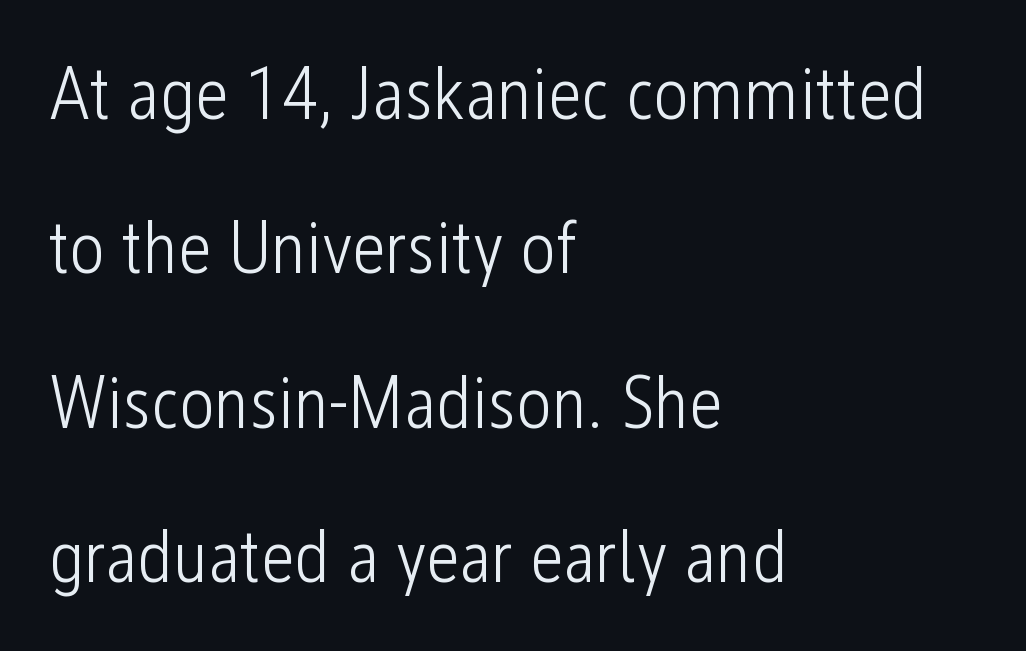
Nobody touched the tracking dial on this one. Vertical strokes here are truly vertical. The rendering anchors every line to the left-hand side. The typeface has the unassuming heft of standard copy or less. Vertical spacing — loose. Serif or sans? Sans — the stroke terminals are bare.
